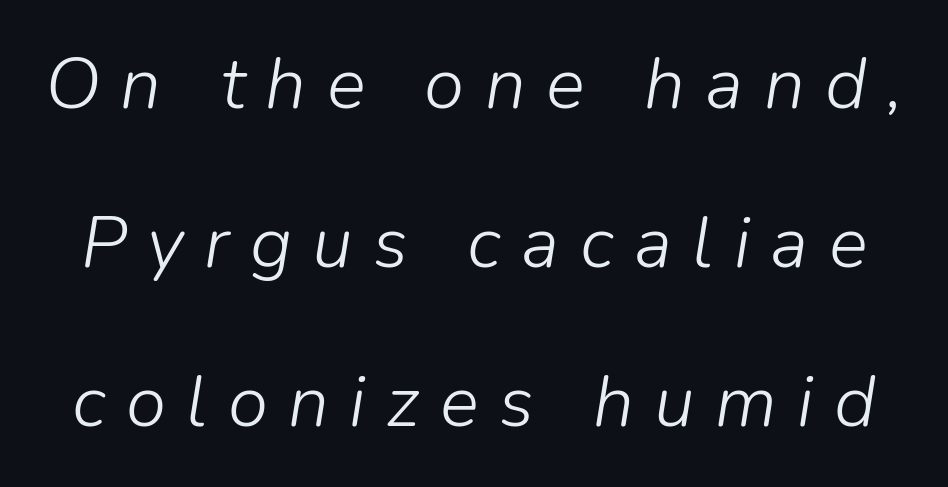
Q: Is the text bold? A: No.
Q: Is the text italic (slanted)? A: Yes, it leans right by about 9 degrees.
Q: Is the text underlined? A: No.
Q: Is the spacing between letters normal or unusually wide? A: Unusually wide.
Q: Is the spacing between lines tight, normal or loose? A: Loose.
Q: Width (condensed, normal, or wide)? A: Normal.
Q: Stroke contrast? A: Low.
Q: x-height? A: Medium.
Q: Monospaced? A: No.
